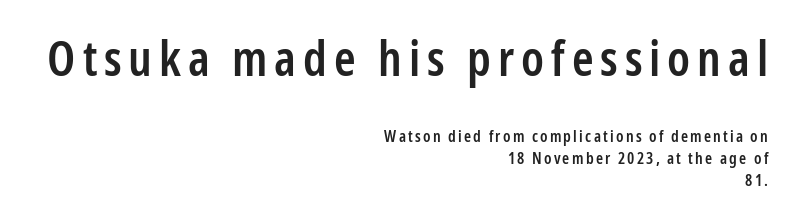
{"serif": "no", "italic": "no", "bold": "semi", "weight": "semibold", "width": "condensed", "stroke_contrast": "low", "x_height": "medium", "monospaced": "no", "underline": "no", "align": "right", "line_spacing": "normal", "line_spacing_ratio": 1.35, "larger_block": "first", "size_ratio": 3.06, "glyph_px": 49}
